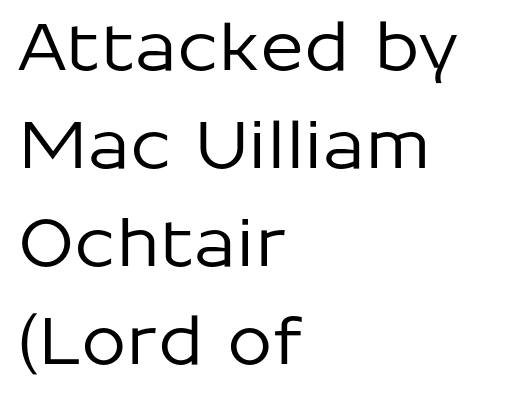
Q: Is the text italic (slanted)? A: No, it is upright.
Q: Is the typeface a serif or a sans-serif typeface? A: Sans-serif.
Q: Is the text underlined? A: No.
Q: How is the paragraph aligned? A: Left-aligned.
Q: Is the spacing between letters normal or unusually wide? A: Normal.
Q: Is the spacing between lines tight, normal or loose? A: Normal.
Q: Width (condensed, normal, or wide)? A: Normal.
Q: Stroke contrast? A: Low.
Q: x-height? A: Medium.
Q: Monospaced? A: No.
